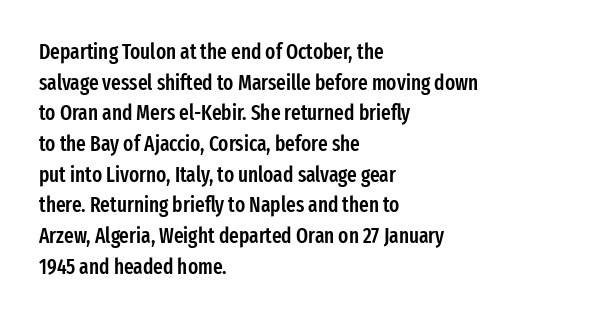
{"italic": "no", "bold": "semi", "underline": "no", "align": "left", "line_spacing": "normal", "line_spacing_ratio": 1.46, "letter_spacing": "normal", "letter_spacing_em": 0.0, "glyph_px": 21}
